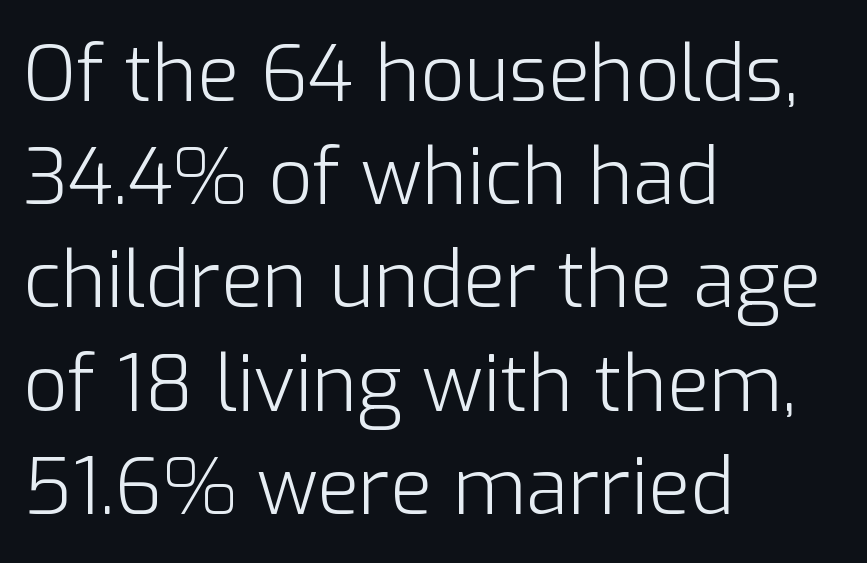
{"serif": "no", "italic": "no", "bold": "no", "weight": "light", "width": "normal", "stroke_contrast": "low", "x_height": "medium", "monospaced": "no", "underline": "no", "align": "left", "line_spacing": "normal", "line_spacing_ratio": 1.34, "letter_spacing": "normal", "letter_spacing_em": 0.0, "glyph_px": 77}
